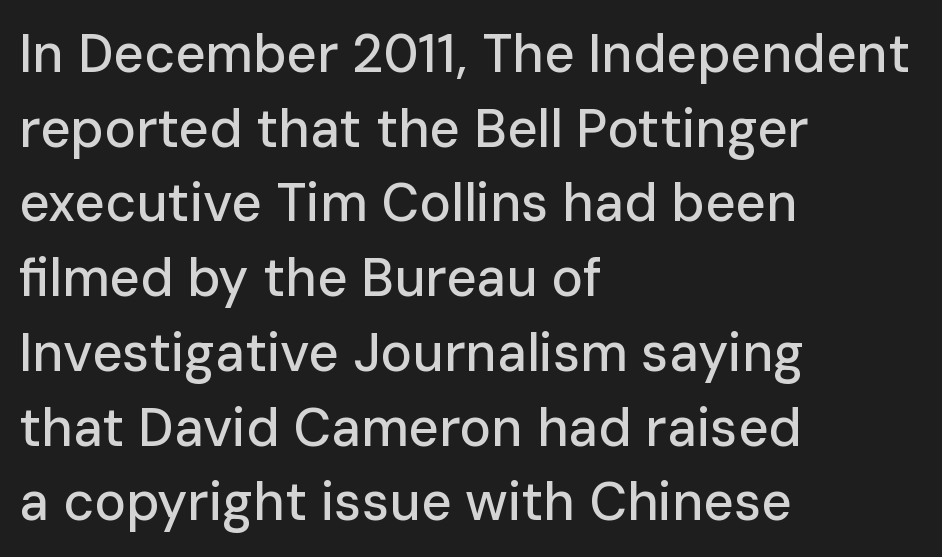
Q: Is the text italic (slanted)? A: No, it is upright.
Q: Is the typeface a serif or a sans-serif typeface? A: Sans-serif.
Q: Is the text underlined? A: No.
Q: How is the paragraph aligned? A: Left-aligned.
Q: Is the spacing between letters normal or unusually wide? A: Normal.
Q: Is the spacing between lines tight, normal or loose? A: Normal.
Q: Width (condensed, normal, or wide)? A: Normal.
Q: Stroke contrast? A: Low.
Q: x-height? A: Medium.
Q: Monospaced? A: No.
